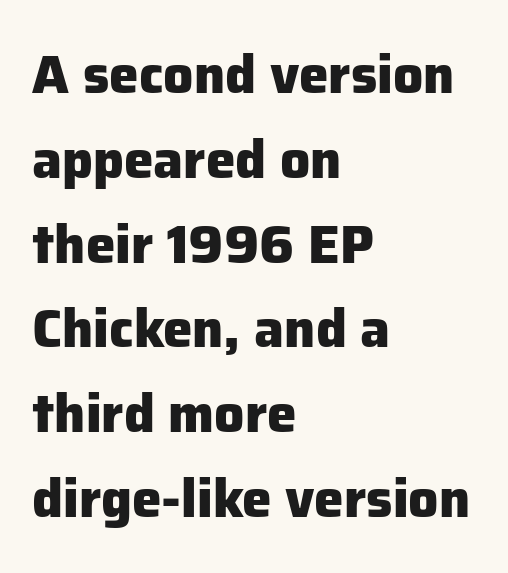
The image shows 53 px heavy sans-serif type, upright; set left-aligned, normal line spacing (1.6x), normal letter spacing, not underlined; low stroke contrast and a medium x-height.
